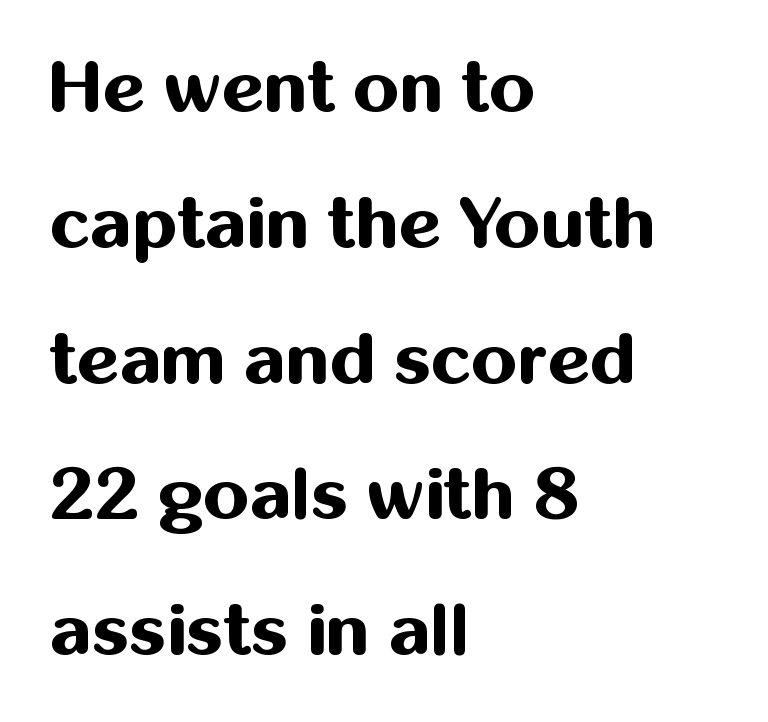
{"serif": "no", "italic": "no", "bold": "yes", "weight": "bold", "width": "normal", "stroke_contrast": "medium", "x_height": "medium", "monospaced": "no", "underline": "no", "align": "left", "line_spacing_ratio": 1.86, "letter_spacing": "normal", "letter_spacing_em": 0.0, "glyph_px": 73}
